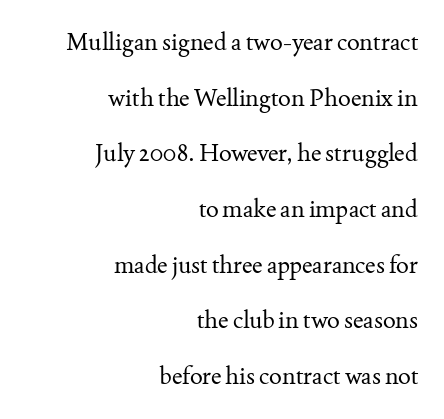
{"italic": "no", "bold": "no", "underline": "no", "align": "right", "line_spacing": "loose", "line_spacing_ratio": 2.32, "letter_spacing": "normal", "letter_spacing_em": 0.0, "glyph_px": 24}
